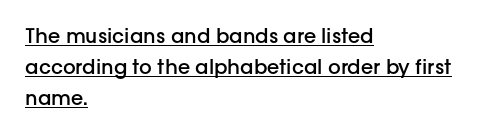
This sample keeps an unexceptional amount of space between lines. Typesetter's note: demi weight, one step under bold. The lettering is marked with a stroke running underneath it. Here the glyphs are tracked normally, forming tight word shapes. The type sits square on the baseline with zero lean. Does the copy run flush right? No — it runs flush left.
